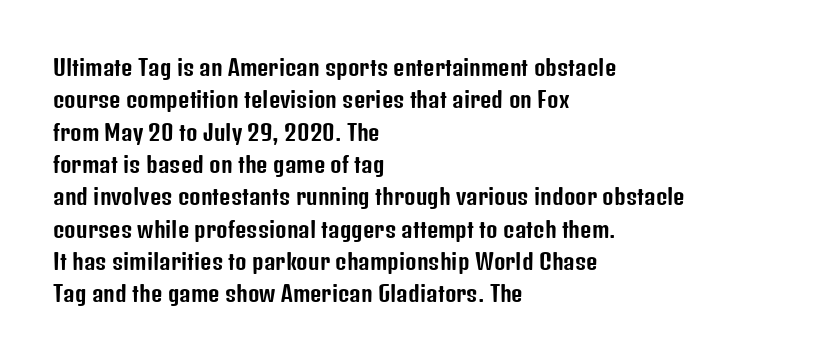
Bare-footed words on every line. The space between consecutive lines is moderate. Caption: standard tracking, unaltered. The lettering holds an erect, upright posture throughout. The text block is weighted toward the left margin, trailing off unevenly rightward.
